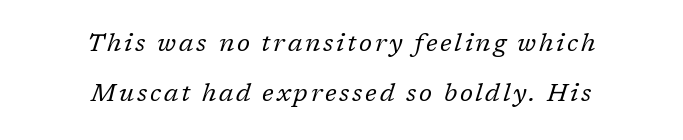
The image shows 25 px text type, italic (leaning right); set centered, loose line spacing (1.99x), not underlined.
